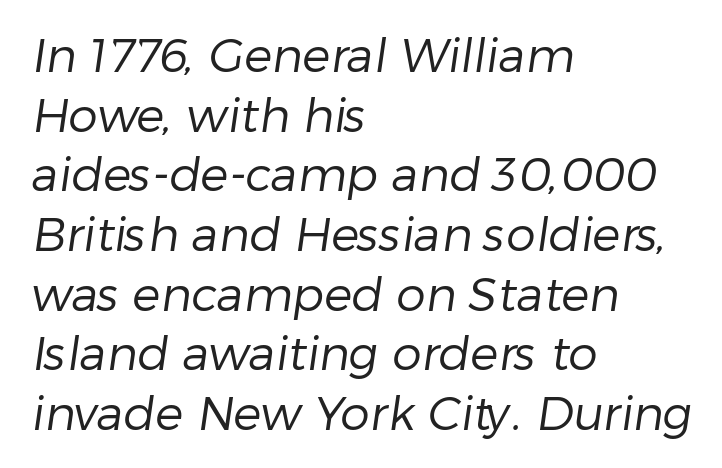
Is the block centered? No — it sits flush against the left margin. Bold? No — there's no thickening of the strokes. Only glyphs here, with clear space below each row. Successive baselines arrive at the customary interval. Between one letter and the next there's only the usual sliver of space.
